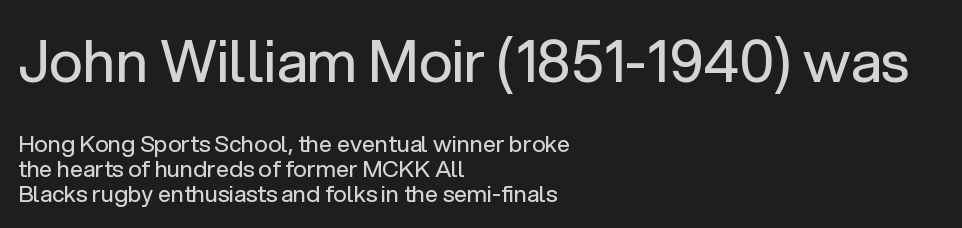
The image shows 58 px regular-weight sans-serif type, upright; set left-aligned, tight line spacing (1.07x), normal letter spacing, not underlined; the first (top) block is 2.52x larger; low stroke contrast and a medium x-height.
